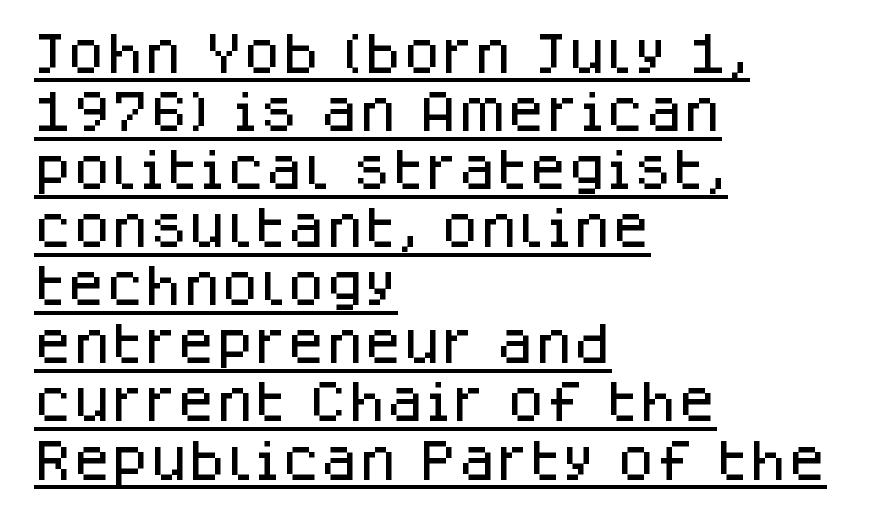
The glyphs in this specimen are sans serif. A typesetter would call this proportional, since set widths differ per character. Alignment: flush left. Is there any slant? The stems are plumb.
